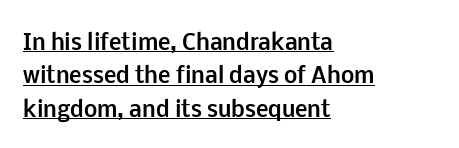
Q: Is the text bold? A: Yes.
Q: Is the text italic (slanted)? A: No, it is upright.
Q: Is the text underlined? A: Yes.
Q: How is the paragraph aligned? A: Left-aligned.
Q: Is the spacing between letters normal or unusually wide? A: Normal.
Q: Is the spacing between lines tight, normal or loose? A: Normal.
